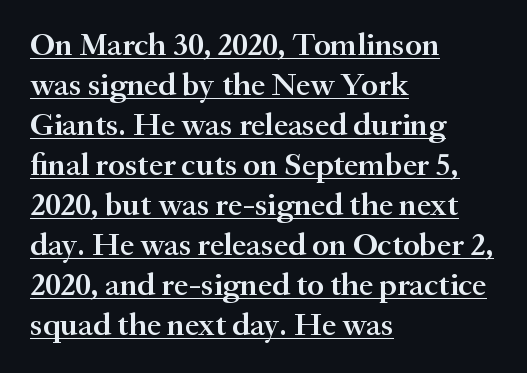
Q: Is the text bold? A: Semi-bold.
Q: Is the text italic (slanted)? A: No, it is upright.
Q: Is the typeface a serif or a sans-serif typeface? A: Serif.
Q: Is the text underlined? A: Yes.
Q: How is the paragraph aligned? A: Left-aligned.
Q: Is the spacing between letters normal or unusually wide? A: Normal.
Q: Is the spacing between lines tight, normal or loose? A: Normal.
Q: Width (condensed, normal, or wide)? A: Normal.
Q: Stroke contrast? A: Medium.
Q: x-height? A: Small.
Q: Monospaced? A: No.
